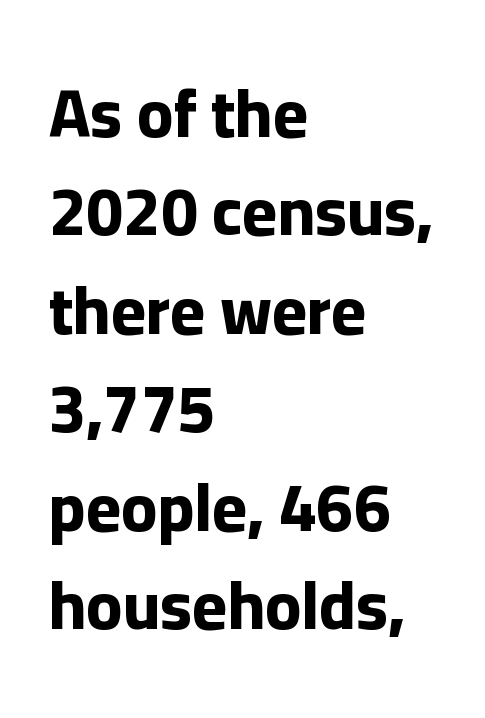
The image shows 67 px bold sans-serif type, upright; set left-aligned, normal line spacing (1.47x), normal letter spacing, not underlined; low stroke contrast and a medium x-height.
